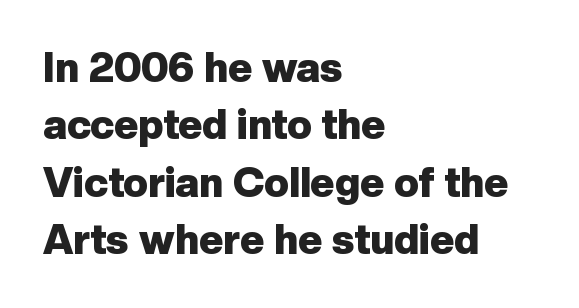
Q: Is the text bold? A: Yes.
Q: Is the text italic (slanted)? A: No, it is upright.
Q: Is the typeface a serif or a sans-serif typeface? A: Sans-serif.
Q: Is the text underlined? A: No.
Q: How is the paragraph aligned? A: Left-aligned.
Q: Is the spacing between letters normal or unusually wide? A: Normal.
Q: Is the spacing between lines tight, normal or loose? A: Normal.
Q: Width (condensed, normal, or wide)? A: Normal.
Q: Stroke contrast? A: Low.
Q: x-height? A: Medium.
Q: Monospaced? A: No.
